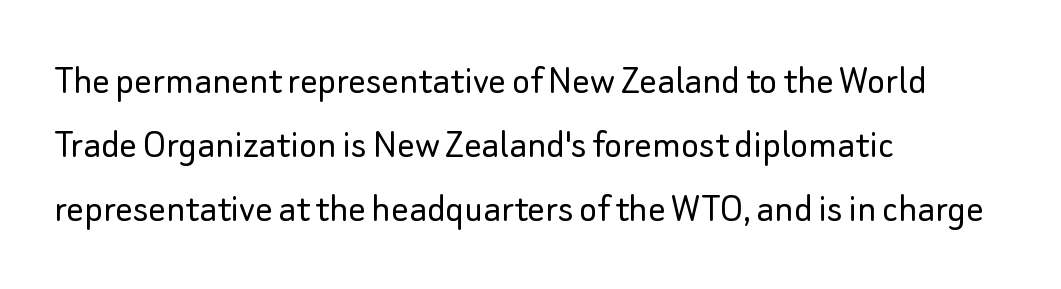
Q: Is the text bold? A: No.
Q: Is the text italic (slanted)? A: No, it is upright.
Q: Is the typeface a serif or a sans-serif typeface? A: Sans-serif.
Q: Is the text underlined? A: No.
Q: How is the paragraph aligned? A: Left-aligned.
Q: Is the spacing between letters normal or unusually wide? A: Normal.
Q: Is the spacing between lines tight, normal or loose? A: Normal.
Q: Width (condensed, normal, or wide)? A: Normal.
Q: Stroke contrast? A: Low.
Q: x-height? A: Small.
Q: Monospaced? A: No.
